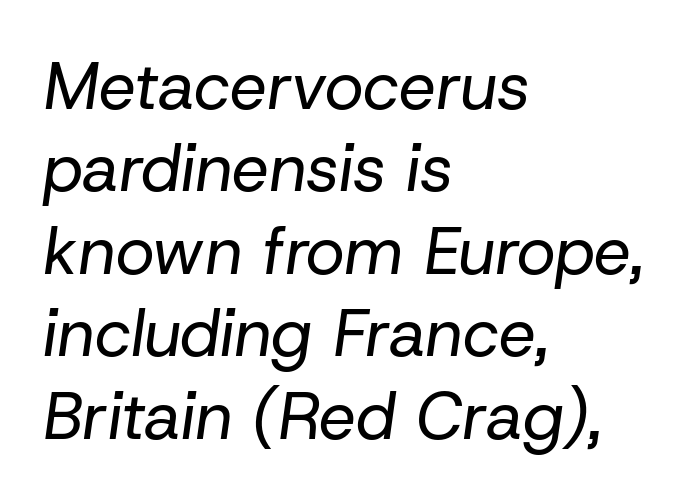
Weight: in the light-to-regular range. This sample is left-justified, so line endings fall wherever the words run out. You could not count columns in this text — the font is proportionally spaced. A typesetter would call this leading conventional body-copy spacing. A typesetter would call this zero additional tracking.
